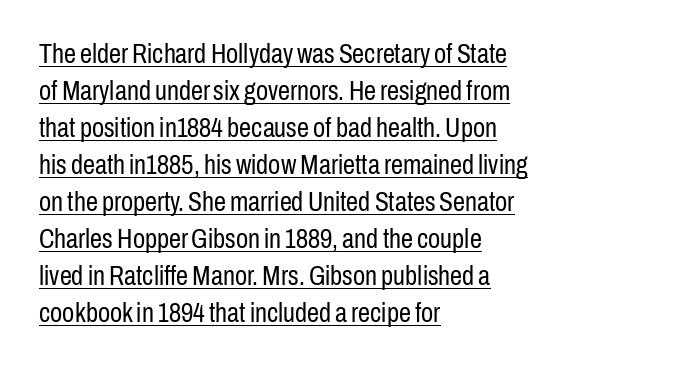
Q: Is the text bold? A: No.
Q: Is the text italic (slanted)? A: No, it is upright.
Q: Is the text underlined? A: Yes.
Q: How is the paragraph aligned? A: Left-aligned.
Q: Is the spacing between letters normal or unusually wide? A: Normal.
Q: Is the spacing between lines tight, normal or loose? A: Normal.
